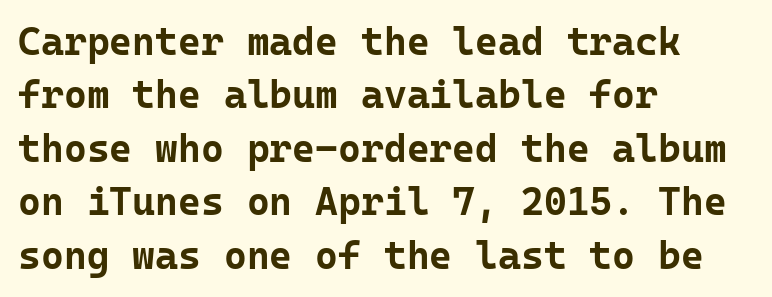
Q: Is the text bold? A: Yes.
Q: Is the text italic (slanted)? A: No, it is upright.
Q: Is the typeface a serif or a sans-serif typeface? A: Sans-serif.
Q: Is the text underlined? A: No.
Q: How is the paragraph aligned? A: Left-aligned.
Q: Is the spacing between letters normal or unusually wide? A: Normal.
Q: Is the spacing between lines tight, normal or loose? A: Normal.
Q: Width (condensed, normal, or wide)? A: Normal.
Q: Stroke contrast? A: Low.
Q: x-height? A: Medium.
Q: Monospaced? A: Yes.
